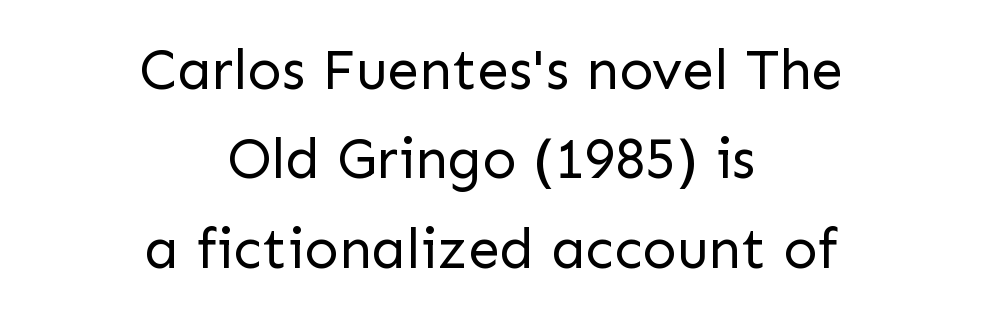
{"serif": "no", "italic": "no", "bold": "no", "weight": "regular", "width": "normal", "stroke_contrast": "low", "x_height": "medium", "monospaced": "no", "underline": "no", "align": "center", "line_spacing": "normal", "line_spacing_ratio": 1.57, "letter_spacing": "normal", "letter_spacing_em": 0.0, "glyph_px": 57}
